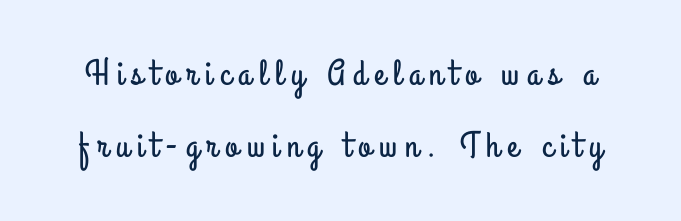
Q: Is the text italic (slanted)? A: No, it is upright.
Q: Is the typeface a serif or a sans-serif typeface? A: Sans-serif.
Q: Is the text underlined? A: No.
Q: Is the spacing between letters normal or unusually wide? A: Unusually wide.
Q: Is the spacing between lines tight, normal or loose? A: Loose.
Q: Width (condensed, normal, or wide)? A: Condensed.
Q: Stroke contrast? A: Low.
Q: x-height? A: Small.
Q: Monospaced? A: No.
